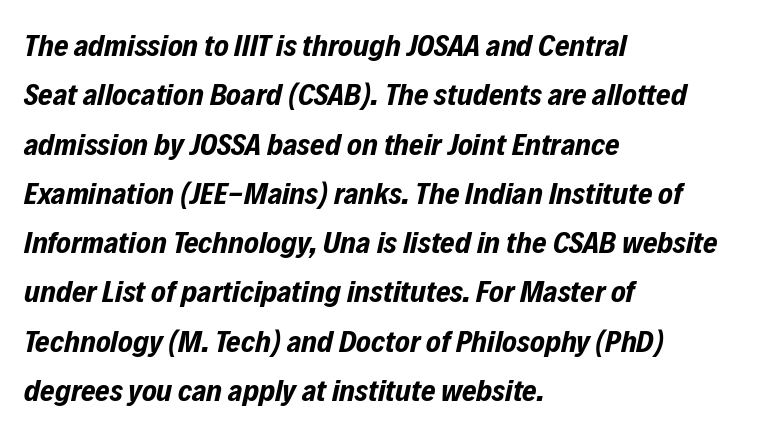
Any mark beneath the type? The region is blank. An italicized treatment has been applied to the whole sample. The lines in this sample share a left origin and differ only in where they stop. The tracking reads as untouched default to a designer's eye. Varying glyph widths throughout — classic text-font behaviour.
